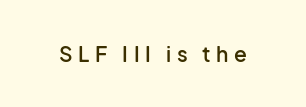
The image shows 21 px text type, upright; set unusually wide letter spacing (+0.27 em), not underlined.
